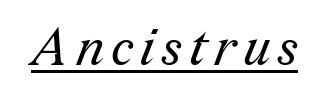
The image shows 51 px regular-weight serif type; set underlined; medium stroke contrast and a medium x-height.
